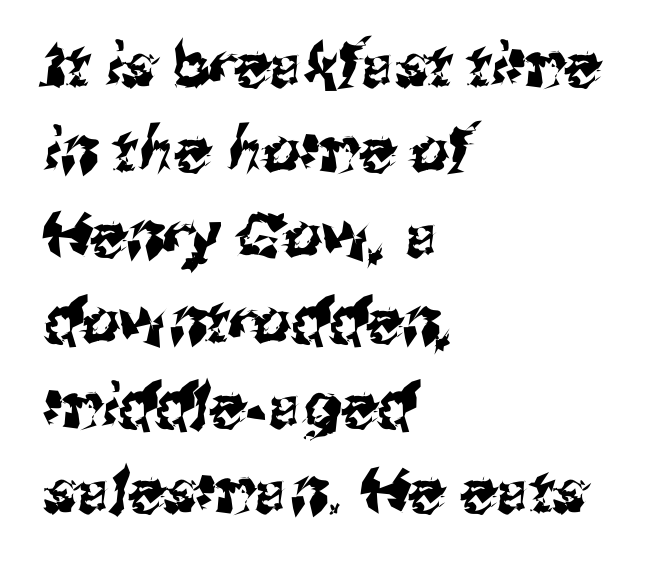
{"serif": "no", "width": "normal", "stroke_contrast": "medium", "x_height": "medium", "monospaced": "no", "underline": "no", "align": "left", "line_spacing": "normal", "line_spacing_ratio": 1.42, "letter_spacing": "normal", "letter_spacing_em": 0.0, "glyph_px": 60}
